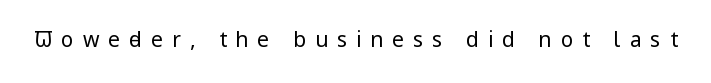
Q: Is the text bold? A: No.
Q: Is the text italic (slanted)? A: No, it is upright.
Q: Is the text underlined? A: No.
Q: Is the spacing between letters normal or unusually wide? A: Unusually wide.
